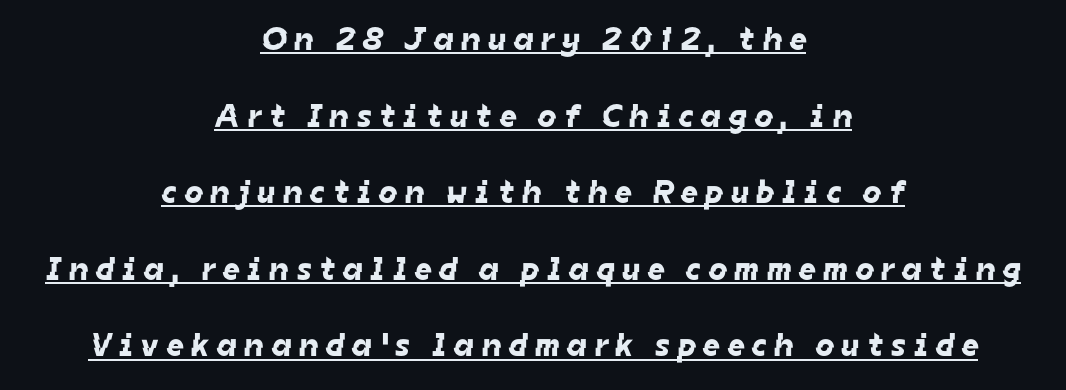
{"serif": "no", "width": "normal", "stroke_contrast": "low", "x_height": "medium", "monospaced": "no", "underline": "yes", "align": "center", "line_spacing": "loose", "line_spacing_ratio": 2.32, "letter_spacing": "wide", "letter_spacing_em": 0.23, "glyph_px": 33}
